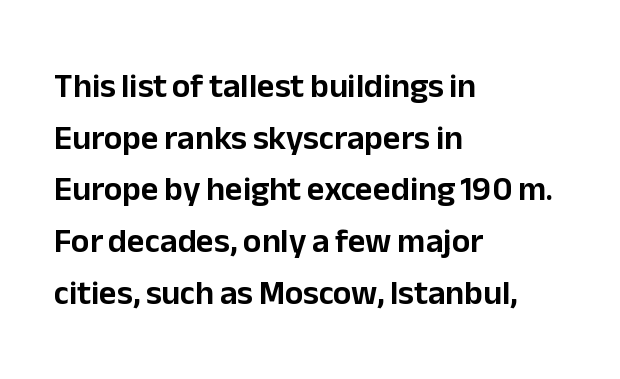
{"serif": "no", "italic": "no", "width": "normal", "stroke_contrast": "low", "x_height": "medium", "monospaced": "no", "underline": "no", "align": "left", "line_spacing": "normal", "line_spacing_ratio": 1.52, "letter_spacing": "normal", "letter_spacing_em": 0.0, "glyph_px": 34}
